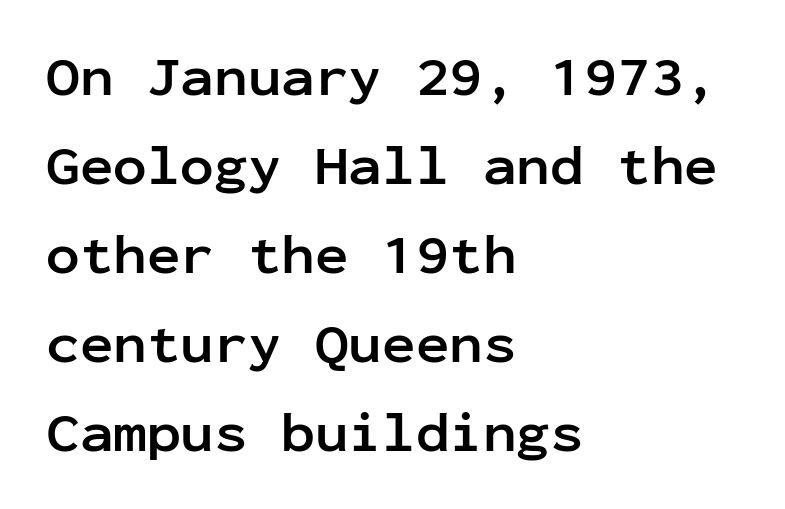
Q: Is the text bold? A: Yes.
Q: Is the text italic (slanted)? A: No, it is upright.
Q: Is the typeface a serif or a sans-serif typeface? A: Sans-serif.
Q: Is the text underlined? A: No.
Q: How is the paragraph aligned? A: Left-aligned.
Q: Is the spacing between letters normal or unusually wide? A: Normal.
Q: Is the spacing between lines tight, normal or loose? A: Normal.
Q: Width (condensed, normal, or wide)? A: Normal.
Q: Stroke contrast? A: Low.
Q: x-height? A: Medium.
Q: Monospaced? A: Yes.
